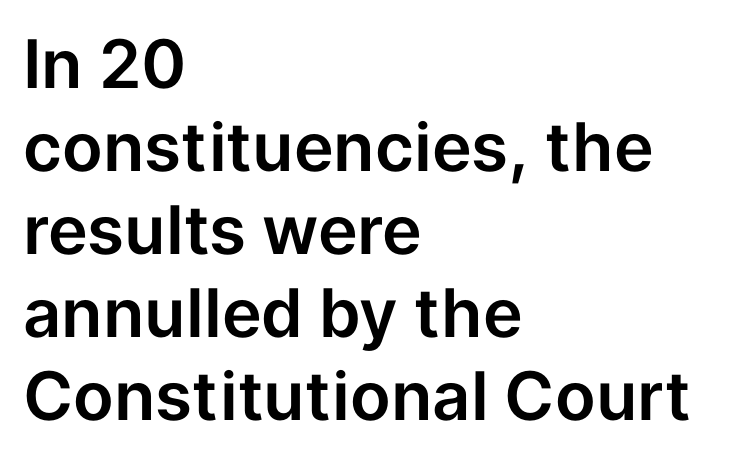
{"serif": "no", "italic": "no", "width": "normal", "stroke_contrast": "low", "x_height": "medium", "monospaced": "no", "underline": "no", "align": "left", "line_spacing_ratio": 1.24, "letter_spacing": "normal", "letter_spacing_em": 0.0, "glyph_px": 67}
